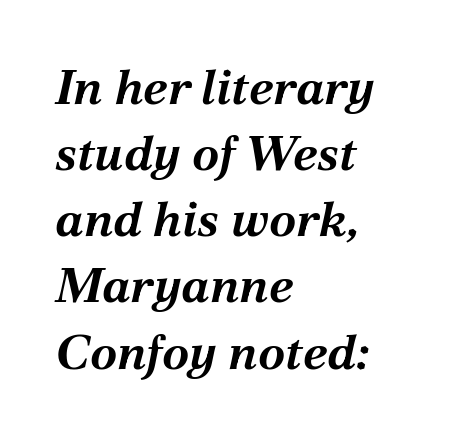
Q: Is the text bold? A: Yes.
Q: Is the text italic (slanted)? A: Yes, it leans right by about 12 degrees.
Q: Is the text underlined? A: No.
Q: How is the paragraph aligned? A: Left-aligned.
Q: Is the spacing between letters normal or unusually wide? A: Normal.
Q: Is the spacing between lines tight, normal or loose? A: Normal.
Q: Width (condensed, normal, or wide)? A: Normal.
Q: Stroke contrast? A: Medium.
Q: x-height? A: Medium.
Q: Monospaced? A: No.
